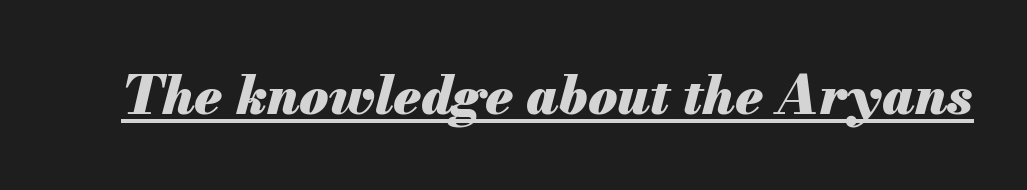
Does the weight exceed regular? Yes, all the way to bold. The face used here is rendered with its standard letterfit. Think of a printed novel: that variable character pitch is what you see here. Descenders here cross a horizontal rule under the line. The font's italic variant was chosen for this text.
